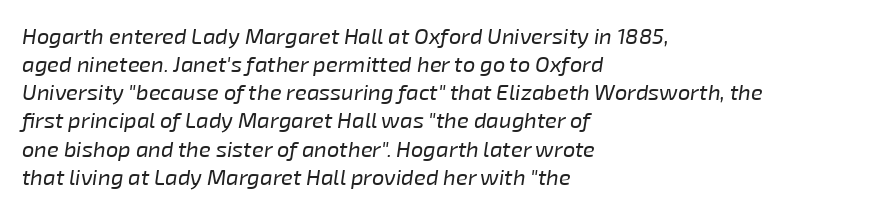
The image shows 22 px text type, italic (leaning right); set left-aligned, normal line spacing (1.28x), normal letter spacing, not underlined.
